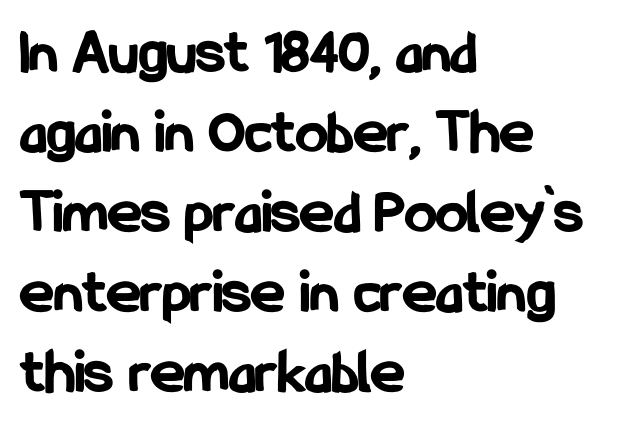
The image shows 64 px bold, condensed sans-serif type, upright; set left-aligned, normal line spacing (1.25x), normal letter spacing, not underlined; low stroke contrast and a medium x-height.
